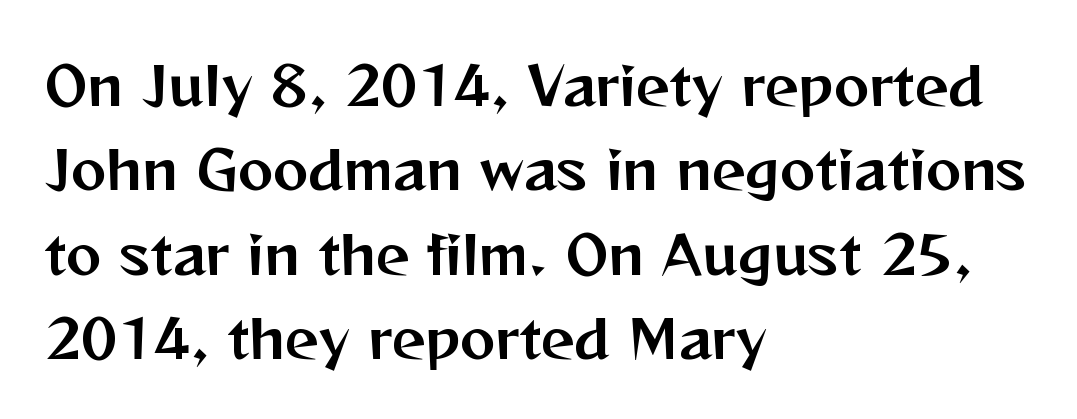
Q: Is the text italic (slanted)? A: No, it is upright.
Q: Is the typeface a serif or a sans-serif typeface? A: Sans-serif.
Q: Is the text underlined? A: No.
Q: How is the paragraph aligned? A: Left-aligned.
Q: Is the spacing between letters normal or unusually wide? A: Normal.
Q: Is the spacing between lines tight, normal or loose? A: Normal.
Q: Width (condensed, normal, or wide)? A: Normal.
Q: Stroke contrast? A: Medium.
Q: x-height? A: Medium.
Q: Monospaced? A: No.
